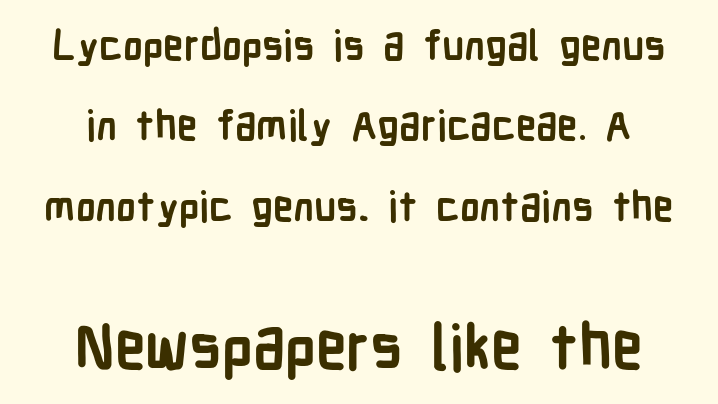
Vertical strokes here are truly vertical. These lines are composed in type without serifs. Baseline-to-baseline distance is far greater than the letter height. Casual observation: everything's sitting right in the middle.
